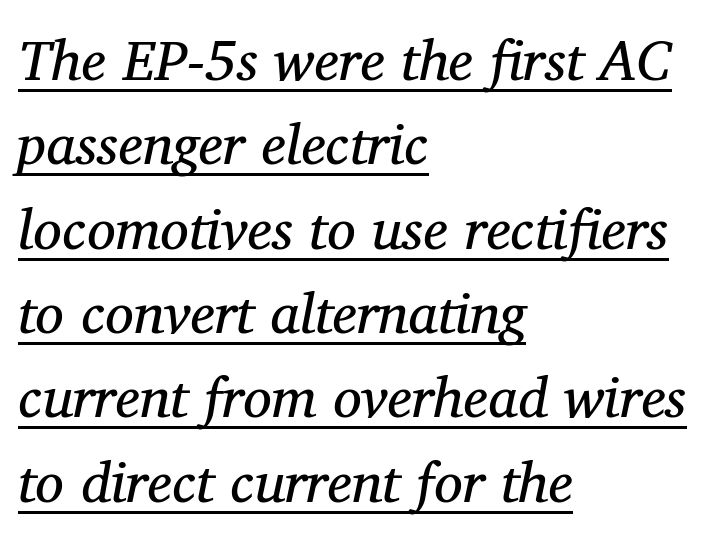
Q: Is the text bold? A: No.
Q: Is the text italic (slanted)? A: Yes, it leans right by about 11 degrees.
Q: Is the typeface a serif or a sans-serif typeface? A: Serif.
Q: Is the text underlined? A: Yes.
Q: How is the paragraph aligned? A: Left-aligned.
Q: Is the spacing between letters normal or unusually wide? A: Normal.
Q: Is the spacing between lines tight, normal or loose? A: Normal.
Q: Width (condensed, normal, or wide)? A: Normal.
Q: Stroke contrast? A: Medium.
Q: x-height? A: Medium.
Q: Monospaced? A: No.
